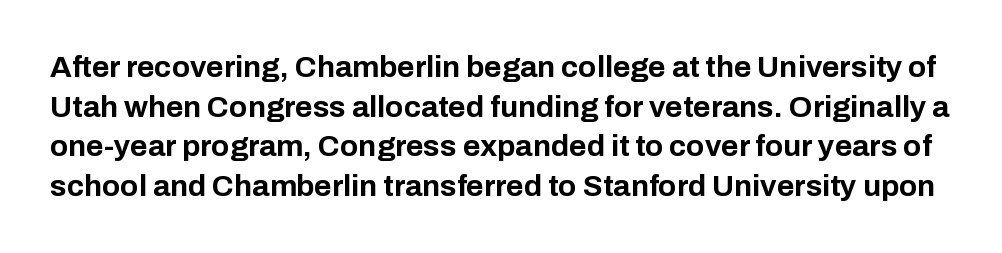
{"serif": "no", "italic": "no", "bold": "yes", "weight": "bold", "width": "normal", "stroke_contrast": "low", "x_height": "medium", "monospaced": "no", "underline": "no", "line_spacing": "normal", "line_spacing_ratio": 1.32, "letter_spacing": "normal", "letter_spacing_em": 0.0, "glyph_px": 30}
